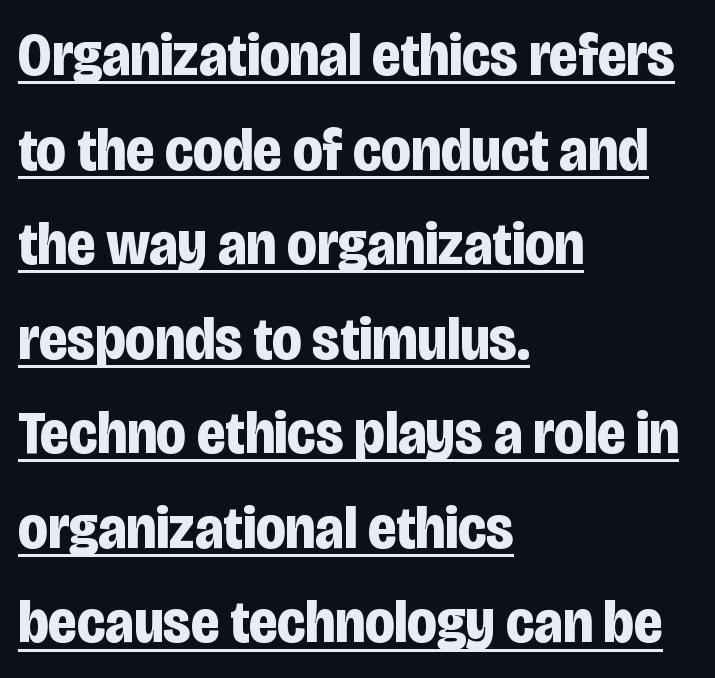
{"serif": "no", "italic": "no", "bold": "yes", "weight": "bold", "width": "condensed", "stroke_contrast": "low", "x_height": "large", "monospaced": "no", "underline": "yes", "align": "left", "line_spacing": "normal", "line_spacing_ratio": 1.55, "letter_spacing": "normal", "letter_spacing_em": 0.0, "glyph_px": 61}
